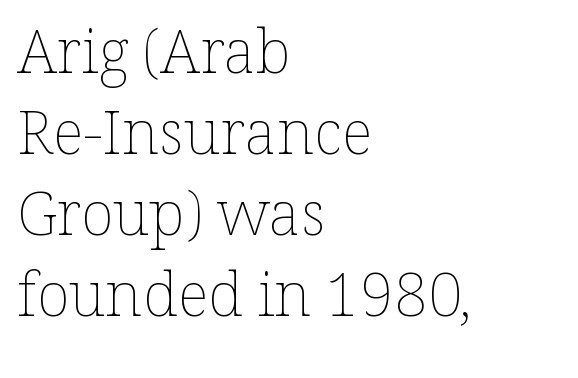
Q: Is the text bold? A: No.
Q: Is the text italic (slanted)? A: No, it is upright.
Q: Is the text underlined? A: No.
Q: How is the paragraph aligned? A: Left-aligned.
Q: Is the spacing between letters normal or unusually wide? A: Normal.
Q: Is the spacing between lines tight, normal or loose? A: Normal.
Q: Width (condensed, normal, or wide)? A: Normal.
Q: Stroke contrast? A: Low.
Q: x-height? A: Medium.
Q: Monospaced? A: No.
